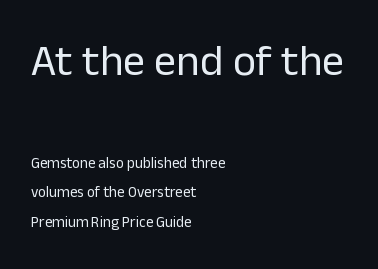
{"serif": "no", "italic": "no", "bold": "no", "weight": "regular", "width": "normal", "stroke_contrast": "low", "x_height": "medium", "monospaced": "no", "underline": "no", "align": "left", "line_spacing": "loose", "line_spacing_ratio": 1.97, "letter_spacing": "normal", "letter_spacing_em": 0.0, "larger_block": "first", "size_ratio": 2.93, "glyph_px": 44}
